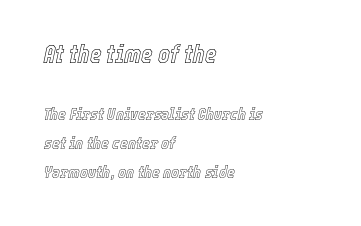
The image shows 25 px text type, italic (leaning right); set left-aligned, line spacing 1.71x, normal letter spacing, not underlined; the first (top) block is 1.47x larger.
